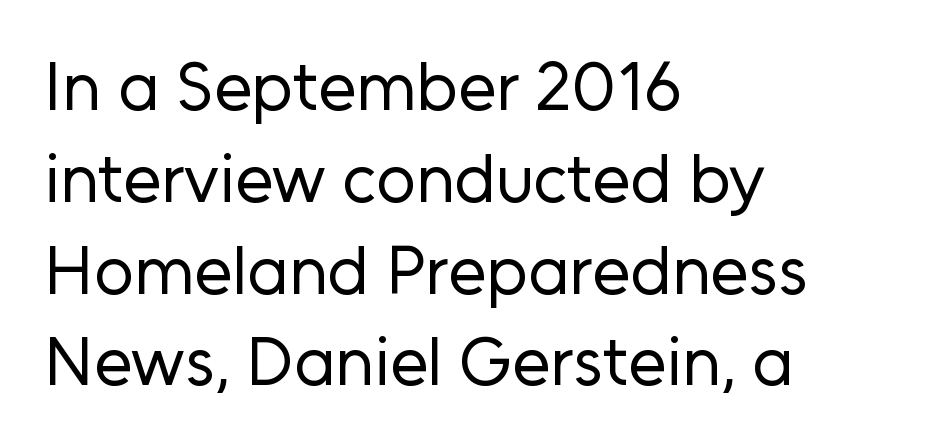
{"serif": "no", "italic": "no", "bold": "no", "weight": "regular", "width": "normal", "stroke_contrast": "low", "x_height": "medium", "monospaced": "no", "underline": "no", "align": "left", "line_spacing": "normal", "line_spacing_ratio": 1.33, "letter_spacing": "normal", "letter_spacing_em": 0.0, "glyph_px": 69}
